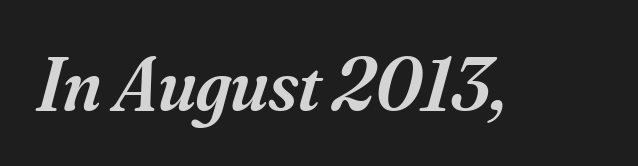
{"serif": "yes", "italic": "yes", "lean": "right", "slant_degrees": 16, "bold": "semi", "weight": "semibold", "width": "normal", "stroke_contrast": "medium", "x_height": "small", "monospaced": "no", "underline": "no", "letter_spacing": "normal", "letter_spacing_em": 0.0, "glyph_px": 75}
